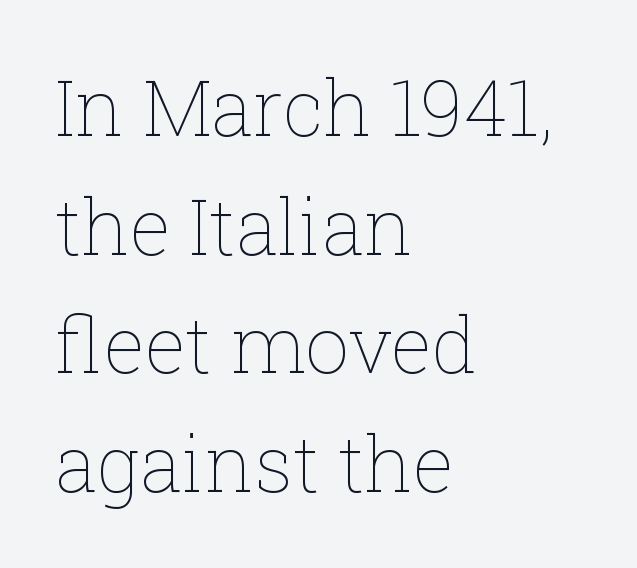
Q: Is the text bold? A: No.
Q: Is the text italic (slanted)? A: No, it is upright.
Q: Is the text underlined? A: No.
Q: How is the paragraph aligned? A: Left-aligned.
Q: Is the spacing between letters normal or unusually wide? A: Normal.
Q: Is the spacing between lines tight, normal or loose? A: Normal.
Q: Width (condensed, normal, or wide)? A: Normal.
Q: Stroke contrast? A: Low.
Q: x-height? A: Medium.
Q: Monospaced? A: No.
